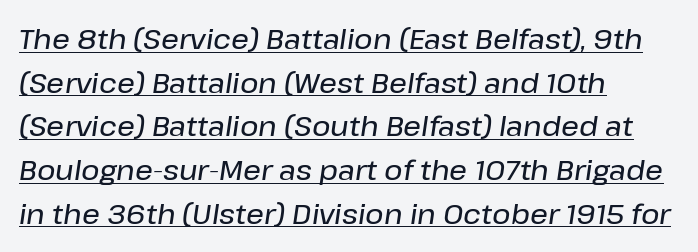
{"italic": "yes", "lean": "right", "slant_degrees": 8, "width": "normal", "stroke_contrast": "low", "x_height": "medium", "monospaced": "no", "underline": "yes", "align": "left", "line_spacing": "normal", "line_spacing_ratio": 1.56, "letter_spacing": "normal", "letter_spacing_em": 0.0, "glyph_px": 28}
